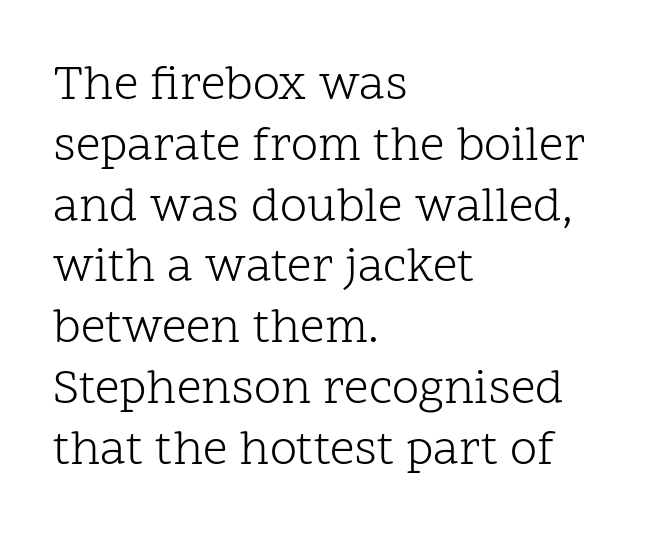
Unlike a clean sans, this face finishes its strokes with serifs. Quick note: underline off. This is the regular roman posture of the typeface. This rendering uses left alignment, leaving the right contour irregular.
